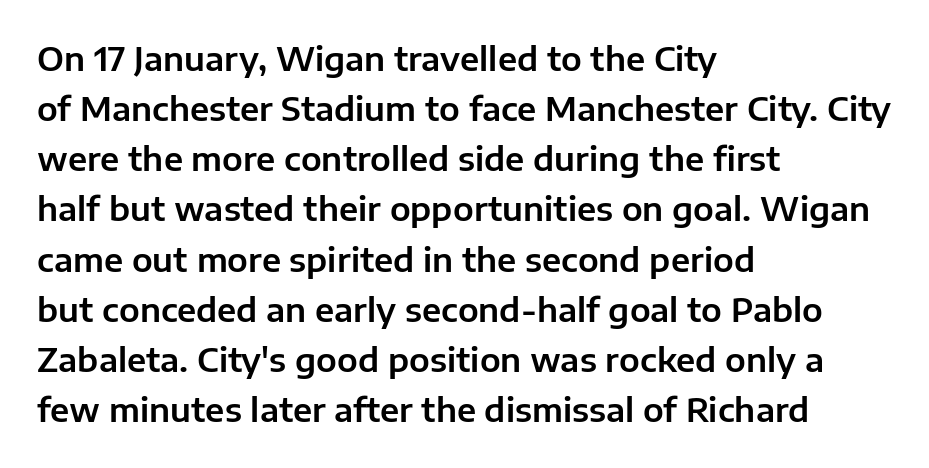
Q: Is the text italic (slanted)? A: No, it is upright.
Q: Is the typeface a serif or a sans-serif typeface? A: Sans-serif.
Q: Is the text underlined? A: No.
Q: How is the paragraph aligned? A: Left-aligned.
Q: Is the spacing between letters normal or unusually wide? A: Normal.
Q: Is the spacing between lines tight, normal or loose? A: Normal.
Q: Width (condensed, normal, or wide)? A: Normal.
Q: Stroke contrast? A: Low.
Q: x-height? A: Medium.
Q: Monospaced? A: No.
